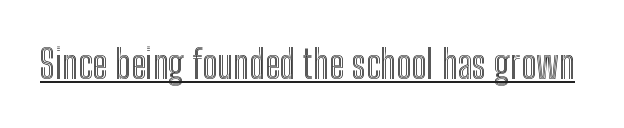
Nope, not italic — everything's standing straight. Like a heading marked for emphasis, these lines bear an underscore. You could call the tracking neutral — neither tight nor loose. This sample has the flowing, uneven cadence of proportional lettering.
